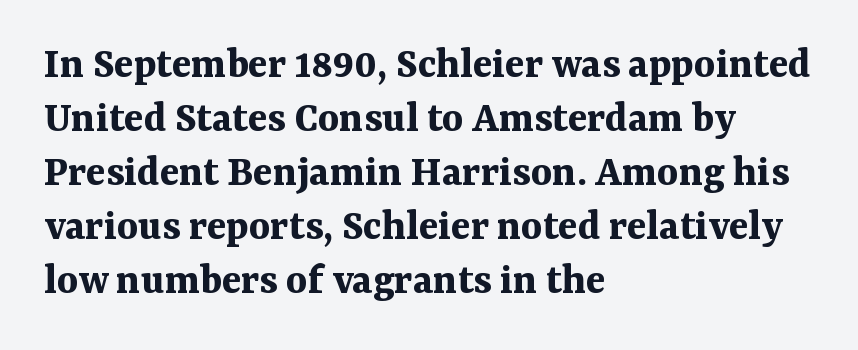
The image shows 45 px bold serif type, upright; set left-aligned, line spacing 1.2x, normal letter spacing, not underlined; medium stroke contrast and a medium x-height.
